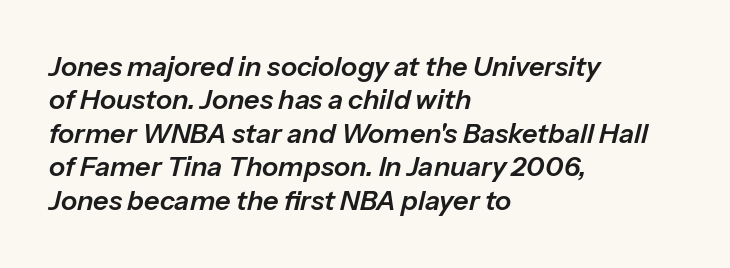
Horizontal alignment here is leftward, the default for most running prose. The horizontal fit of the characters is conventional and even. Yep, that's italic — everything's leaning. Descender tails drop into unmarked territory.
